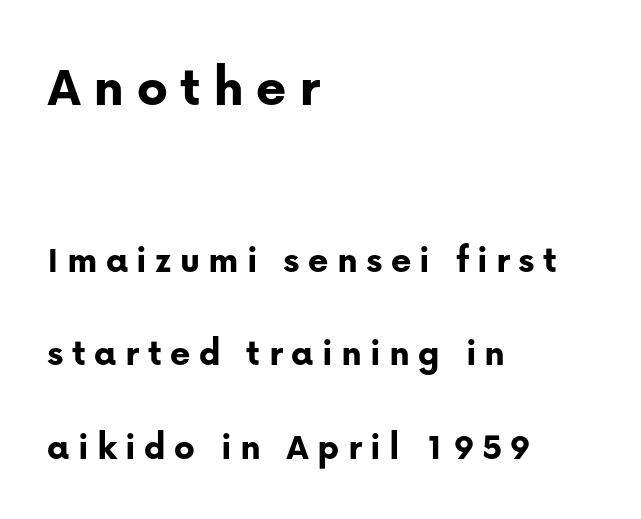
The image shows 58 px bold sans-serif type, upright; set left-aligned, loose line spacing (2.4x), unusually wide letter spacing (+0.21 em), not underlined; the first (top) block is 1.49x larger; low stroke contrast and a medium x-height.
